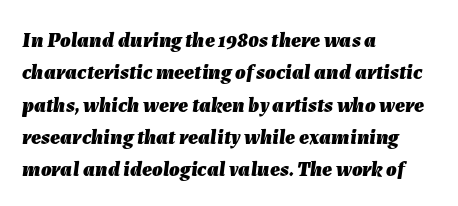
{"italic": "yes", "lean": "right", "slant_degrees": 7, "bold": "yes", "underline": "no", "align": "left", "line_spacing": "normal", "line_spacing_ratio": 1.54, "letter_spacing": "normal", "letter_spacing_em": 0.0, "glyph_px": 21}
